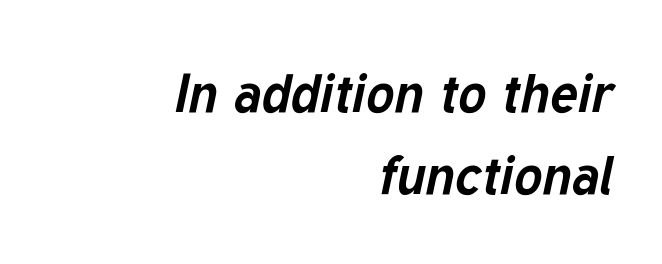
The rag falls on the left side of this text block. Glance below the letters and you will spot only blank space. Students, note that the glyphs here touch the page at normal intervals. The block of text has a typical density, with ordinary space between rows.
